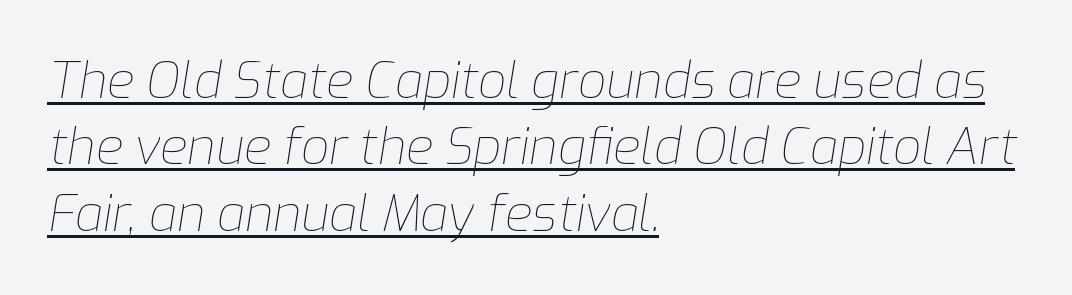
{"italic": "yes", "lean": "right", "slant_degrees": 9, "bold": "no", "weight": "thin", "width": "normal", "stroke_contrast": "low", "x_height": "medium", "monospaced": "no", "underline": "yes", "align": "left", "line_spacing": "normal", "line_spacing_ratio": 1.33, "letter_spacing": "normal", "letter_spacing_em": 0.0, "glyph_px": 50}
